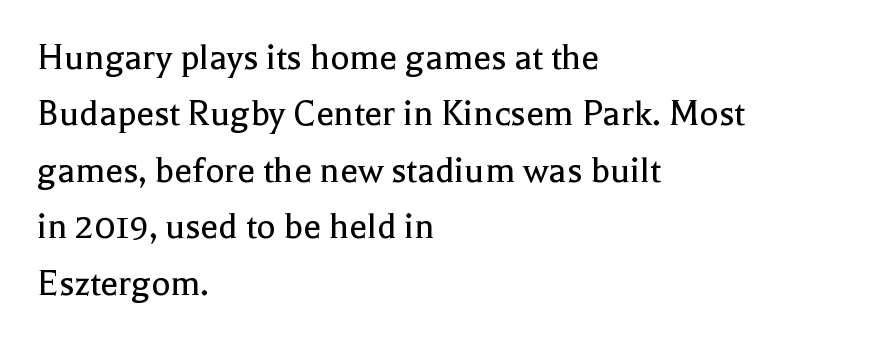
The image shows 40 px regular-weight serif type, upright; set left-aligned, normal line spacing (1.41x), normal letter spacing, not underlined; a medium x-height.
